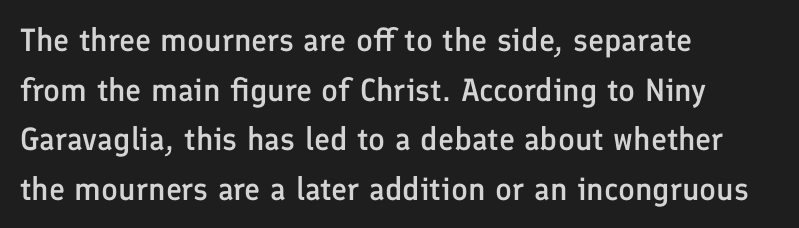
{"serif": "no", "italic": "no", "bold": "semi", "weight": "semibold", "width": "normal", "stroke_contrast": "low", "x_height": "medium", "monospaced": "no", "underline": "no", "align": "left", "line_spacing": "normal", "line_spacing_ratio": 1.55, "letter_spacing": "normal", "letter_spacing_em": 0.0, "glyph_px": 32}
